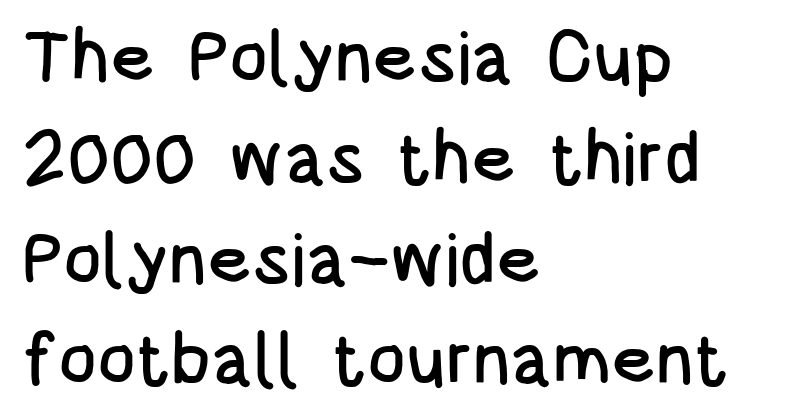
The image shows 72 px condensed sans-serif type, upright; set left-aligned, normal line spacing (1.4x), normal letter spacing, not underlined; low stroke contrast and a large x-height.
